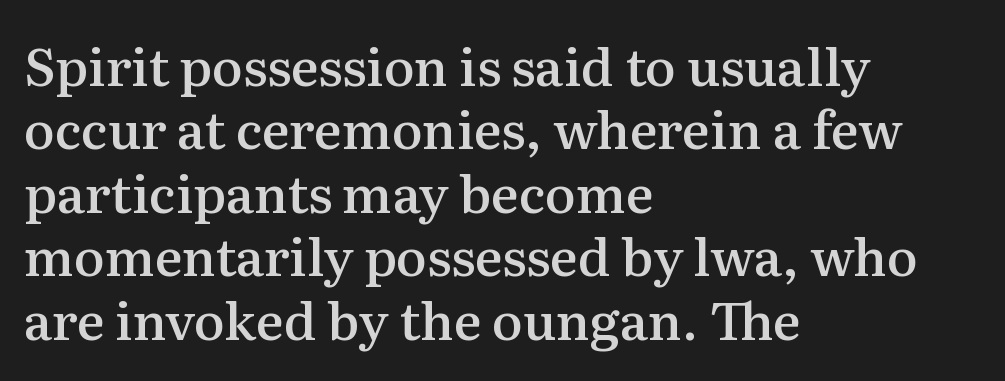
This is the in-between weight designers call semibold or demi. The letters stand straight up with perfectly vertical stems. Decoration check: the copy has no underline. Inter-character spacing is left at the font's built-in metrics.
